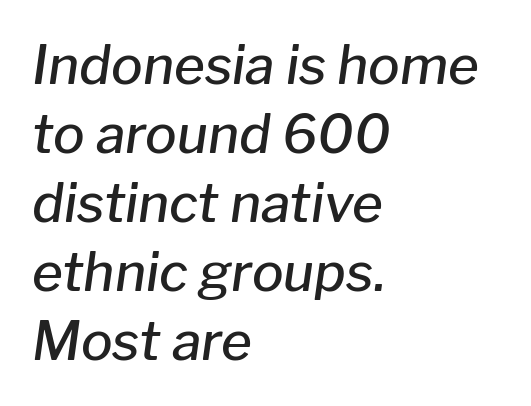
Q: Is the text bold? A: Semi-bold.
Q: Is the text italic (slanted)? A: Yes, it leans right by about 8 degrees.
Q: Is the text underlined? A: No.
Q: How is the paragraph aligned? A: Left-aligned.
Q: Is the spacing between letters normal or unusually wide? A: Normal.
Q: Is the spacing between lines tight, normal or loose? A: Normal.
Q: Width (condensed, normal, or wide)? A: Normal.
Q: Stroke contrast? A: Low.
Q: x-height? A: Medium.
Q: Monospaced? A: No.
